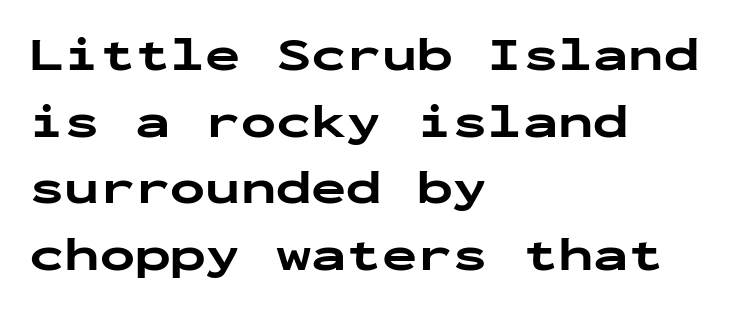
In terms of letterform style, serifs are entirely absent. How would I describe the line gaps? Plain and ordinary. Underline: absent. Is this a fixed-width face? Yes — each glyph sits in an identical cell.
